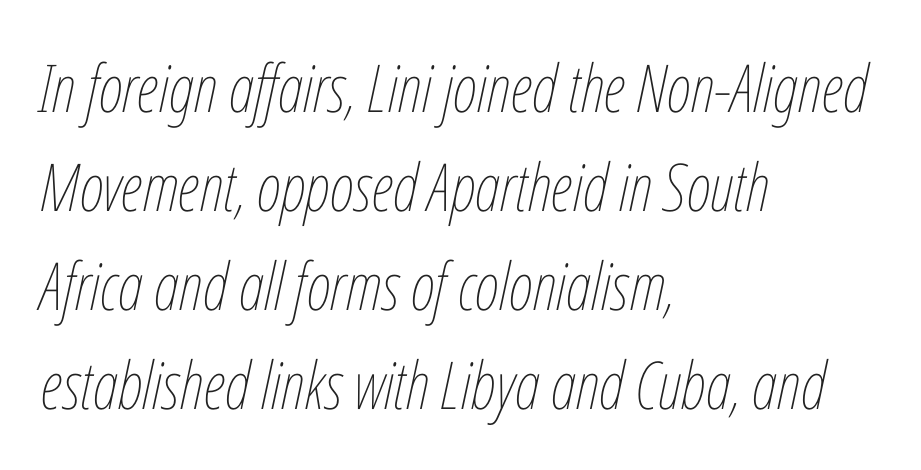
The image shows 66 px thin, condensed type, italic (leaning right); set left-aligned, normal line spacing (1.5x), normal letter spacing, not underlined; low stroke contrast and a medium x-height.
